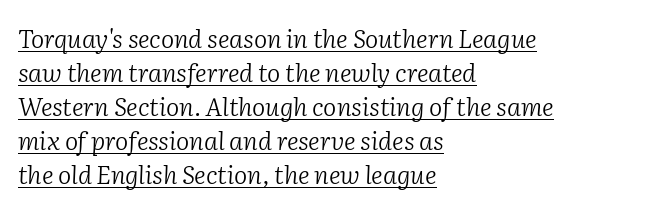
The font is comparable to plain body text, perhaps lighter. The glyphs look as if they've been sheared to an angle. In terms of leading, this rendering sits right in the middle. The setting favours the left margin, as ordinary paragraphs usually do. Letter spacing: default.
